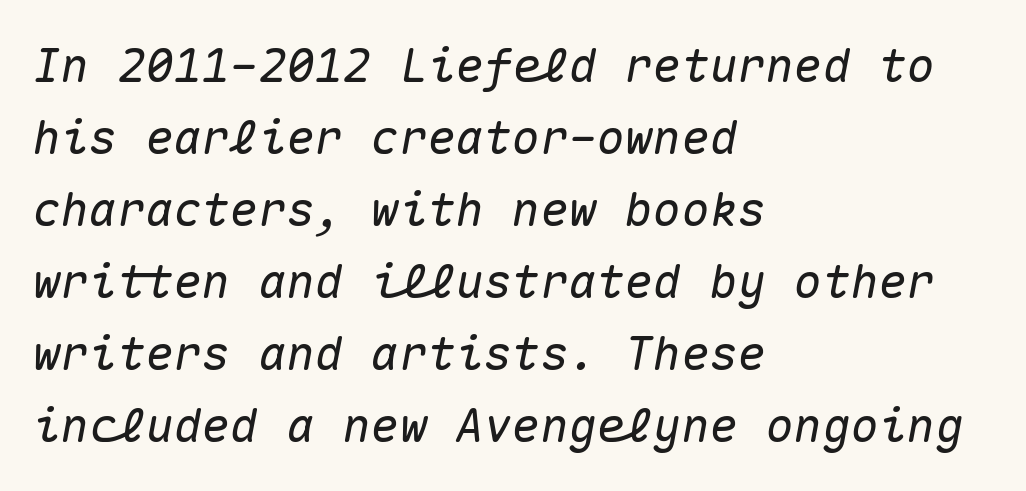
The image shows 47 px text type, italic (leaning right), monospaced; set left-aligned, normal line spacing (1.53x), normal letter spacing, not underlined; medium stroke contrast and a medium x-height.
